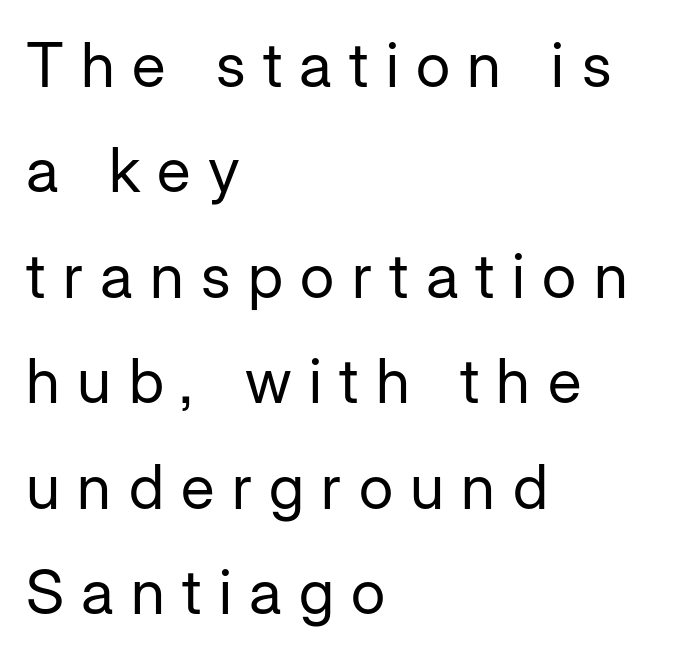
Is this a sans? Yes — the strokes have no serifs. Compared with a centered layout, this one pins lines to the left instead. Check under the words: just untouched page. The space between consecutive lines is moderate.
